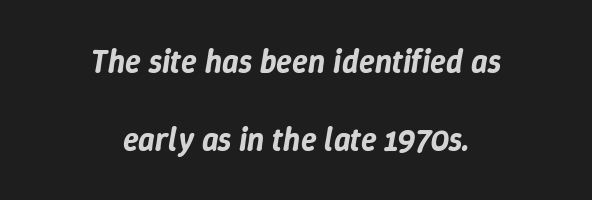
The image shows 32 px text type, italic (leaning right); set centered, loose line spacing (2.43x), normal letter spacing, not underlined; low stroke contrast and a medium x-height.
